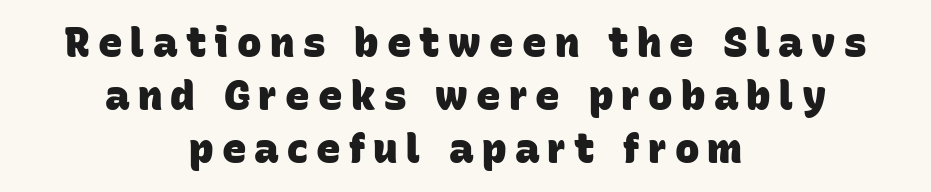
Q: Is the text bold? A: Yes.
Q: Is the typeface a serif or a sans-serif typeface? A: Sans-serif.
Q: Is the text underlined? A: No.
Q: How is the paragraph aligned? A: Centered.
Q: Is the spacing between letters normal or unusually wide? A: Unusually wide.
Q: Is the spacing between lines tight, normal or loose? A: Normal.
Q: Width (condensed, normal, or wide)? A: Normal.
Q: Stroke contrast? A: Low.
Q: x-height? A: Large.
Q: Monospaced? A: No.
